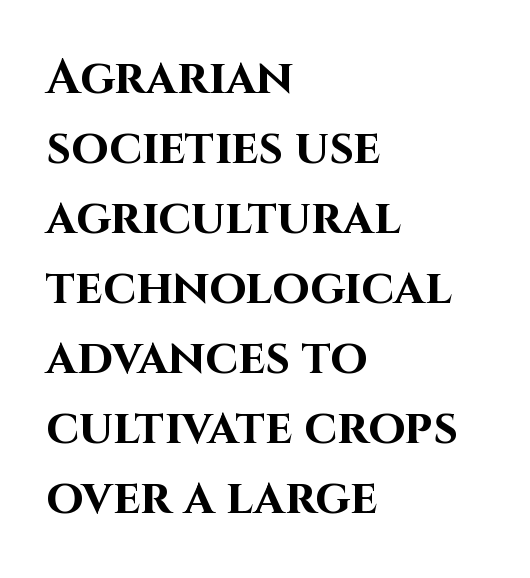
The image shows 48 px bold sans-serif type, upright; set left-aligned, normal line spacing (1.46x), normal letter spacing, not underlined; high stroke contrast and a large x-height.
